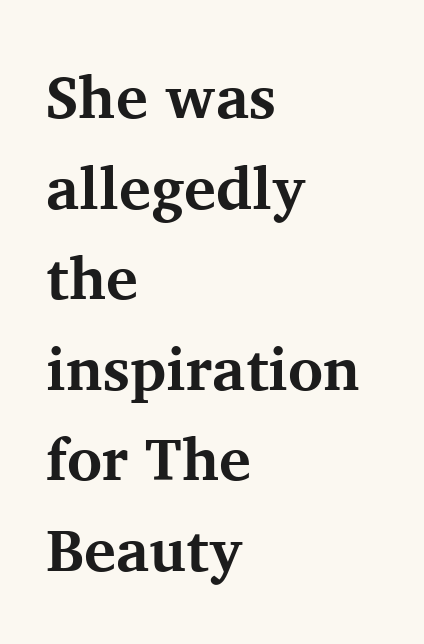
The image shows 60 px bold serif type, upright; set left-aligned, normal line spacing (1.51x), normal letter spacing, not underlined; medium stroke contrast and a medium x-height.
